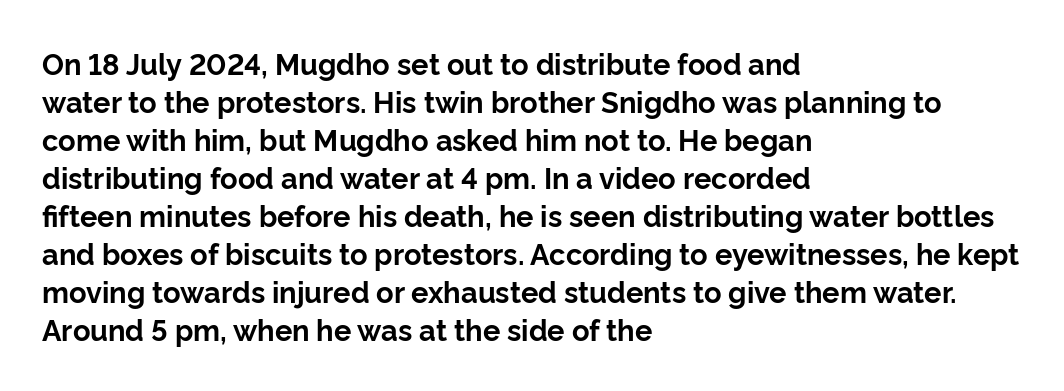
Alignment: flush left. Does extra space separate the letters? No, they use regular spacing. Varying glyph widths throughout — classic text-font behaviour. One glance says typical: line gaps are just what's usual. Descender tails drop into unmarked territory. It's the straight-up-and-down kind of type.
